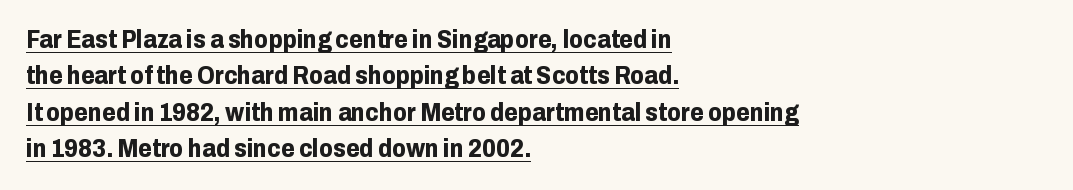
{"italic": "no", "bold": "yes", "underline": "yes", "align": "left", "line_spacing": "normal", "line_spacing_ratio": 1.46, "letter_spacing": "normal", "letter_spacing_em": 0.0, "glyph_px": 25}
